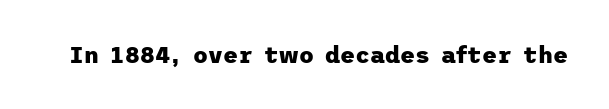
Q: Is the text bold? A: Yes.
Q: Is the text italic (slanted)? A: No, it is upright.
Q: Is the text underlined? A: No.
Q: Is the spacing between letters normal or unusually wide? A: Normal.
